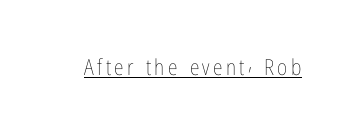
Q: Is the text bold? A: No.
Q: Is the text italic (slanted)? A: No, it is upright.
Q: Is the text underlined? A: Yes.
